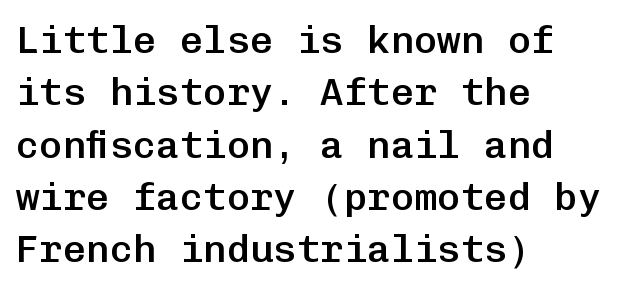
The image shows 39 px semibold sans-serif type, upright, monospaced; set left-aligned, normal line spacing (1.34x), normal letter spacing, not underlined; low stroke contrast and a medium x-height.
